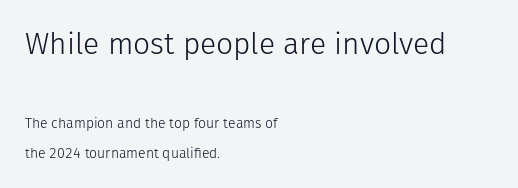
Q: Is the text bold? A: No.
Q: Is the text italic (slanted)? A: No, it is upright.
Q: Is the typeface a serif or a sans-serif typeface? A: Sans-serif.
Q: Is the text underlined? A: No.
Q: How is the paragraph aligned? A: Left-aligned.
Q: Is the spacing between letters normal or unusually wide? A: Normal.
Q: Is the spacing between lines tight, normal or loose? A: Loose.
Q: Which block of text is set in a larger size, the first (top) or the second (bottom)? A: The first (top) one.
Q: Width (condensed, normal, or wide)? A: Normal.
Q: Stroke contrast? A: Low.
Q: x-height? A: Medium.
Q: Monospaced? A: No.
